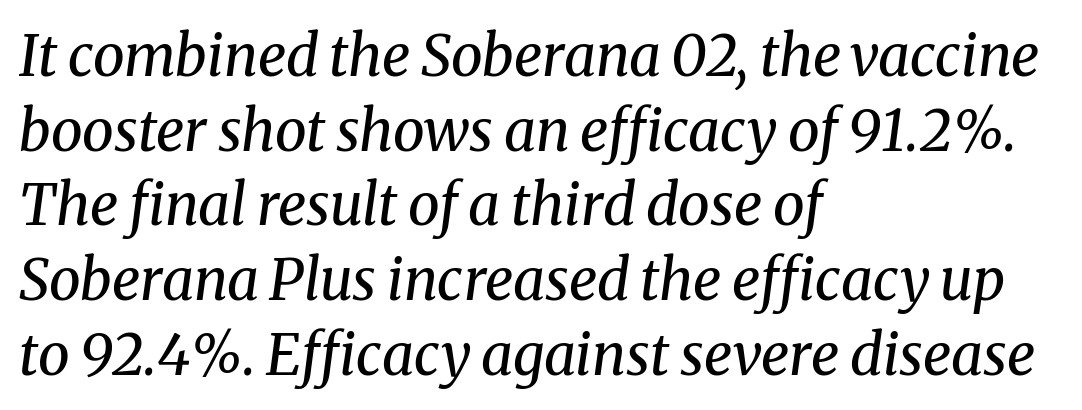
Anything drawn beneath the words? Only blank space. It's the slanting kind of type. Proportional: the letters do not fall into vertical columns. The block of text has a typical density, with ordinary space between rows. Nothing heavy about these letters — not bold at all.
